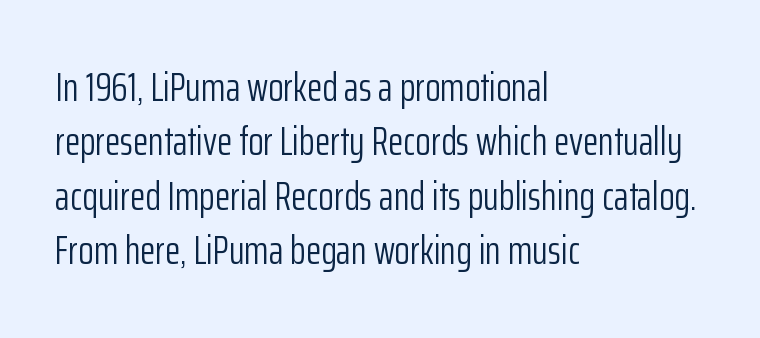
{"serif": "no", "italic": "no", "bold": "no", "weight": "light", "width": "condensed", "stroke_contrast": "low", "x_height": "medium", "monospaced": "no", "underline": "no", "align": "left", "line_spacing": "normal", "line_spacing_ratio": 1.36, "letter_spacing": "normal", "letter_spacing_em": 0.0, "glyph_px": 40}
